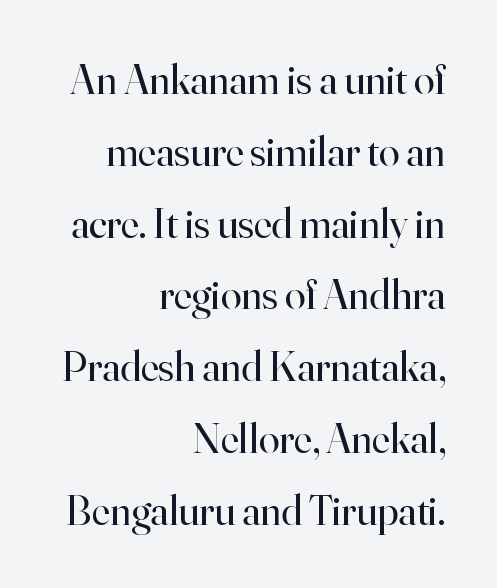
{"serif": "yes", "italic": "no", "bold": "no", "weight": "regular", "width": "normal", "stroke_contrast": "high", "x_height": "small", "monospaced": "no", "underline": "no", "align": "right", "line_spacing_ratio": 1.71, "letter_spacing": "normal", "letter_spacing_em": 0.0, "glyph_px": 42}
